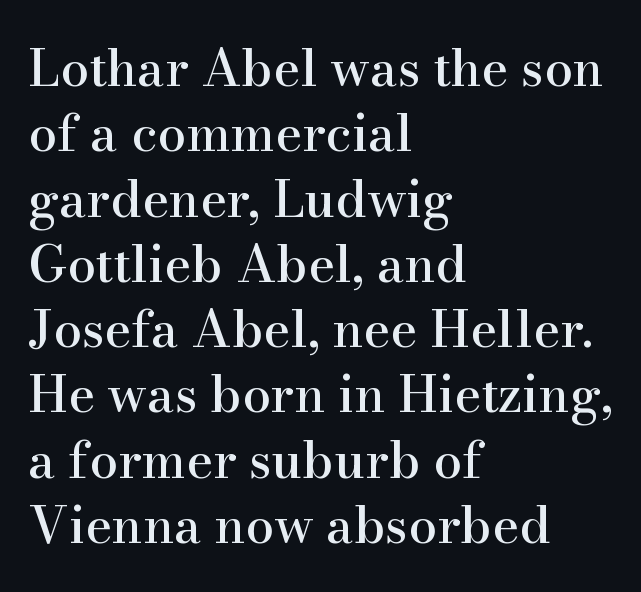
Q: Is the text italic (slanted)? A: No, it is upright.
Q: Is the typeface a serif or a sans-serif typeface? A: Serif.
Q: Is the text underlined? A: No.
Q: How is the paragraph aligned? A: Left-aligned.
Q: Is the spacing between letters normal or unusually wide? A: Normal.
Q: Is the spacing between lines tight, normal or loose? A: Normal.
Q: Width (condensed, normal, or wide)? A: Normal.
Q: Stroke contrast? A: High.
Q: x-height? A: Small.
Q: Monospaced? A: No.
